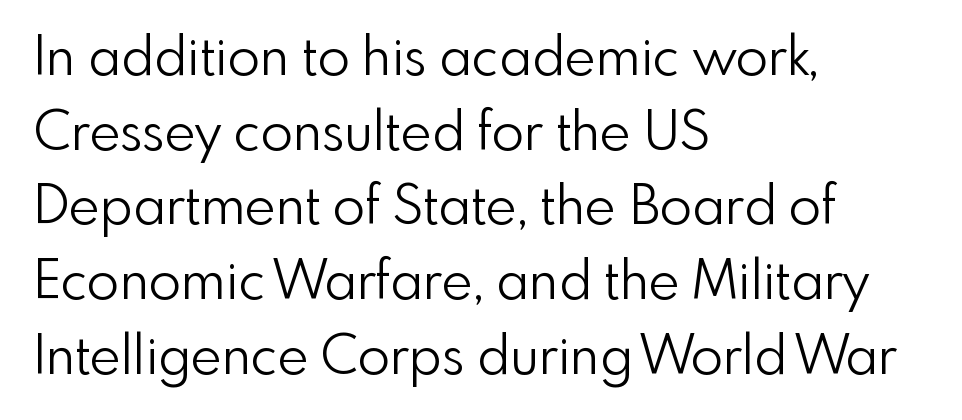
{"serif": "no", "italic": "no", "bold": "no", "weight": "light", "width": "normal", "stroke_contrast": "low", "x_height": "small", "monospaced": "no", "underline": "no", "align": "left", "line_spacing": "normal", "line_spacing_ratio": 1.41, "letter_spacing": "normal", "letter_spacing_em": 0.0, "glyph_px": 53}
